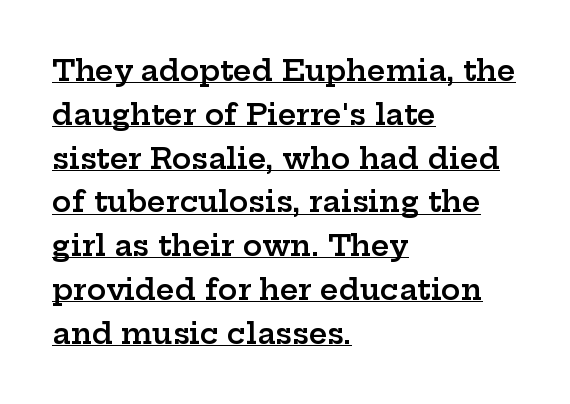
The string is rendered with underlining switched on. The letters stand upright; this is a roman face. What's the leading like? Ordinary, nothing unusual. Serif or sans? Serif — the stroke terminals have little feet.
